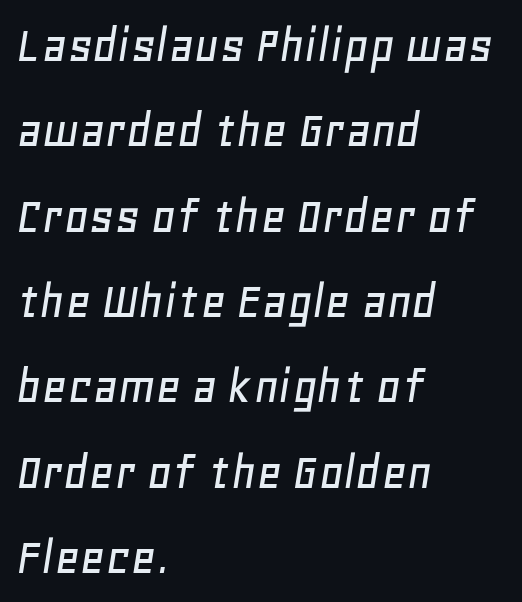
Q: Is the text italic (slanted)? A: Yes, it leans right by about 11 degrees.
Q: Is the text underlined? A: No.
Q: How is the paragraph aligned? A: Left-aligned.
Q: Is the spacing between letters normal or unusually wide? A: Normal.
Q: Is the spacing between lines tight, normal or loose? A: Normal.
Q: Width (condensed, normal, or wide)? A: Normal.
Q: Stroke contrast? A: Low.
Q: x-height? A: Large.
Q: Monospaced? A: No.
